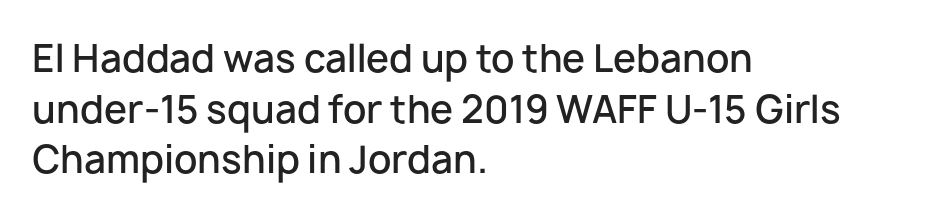
{"serif": "no", "italic": "no", "bold": "semi", "weight": "semibold", "width": "normal", "stroke_contrast": "low", "x_height": "medium", "monospaced": "no", "underline": "no", "align": "left", "line_spacing": "normal", "line_spacing_ratio": 1.37, "letter_spacing": "normal", "letter_spacing_em": 0.0, "glyph_px": 37}
